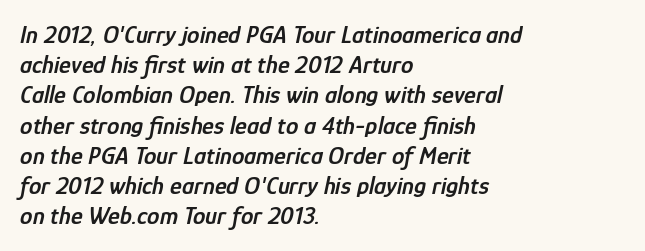
{"italic": "yes", "lean": "right", "slant_degrees": 12, "bold": "semi", "underline": "no", "align": "left", "line_spacing_ratio": 1.21, "letter_spacing": "normal", "letter_spacing_em": 0.0, "glyph_px": 25}
